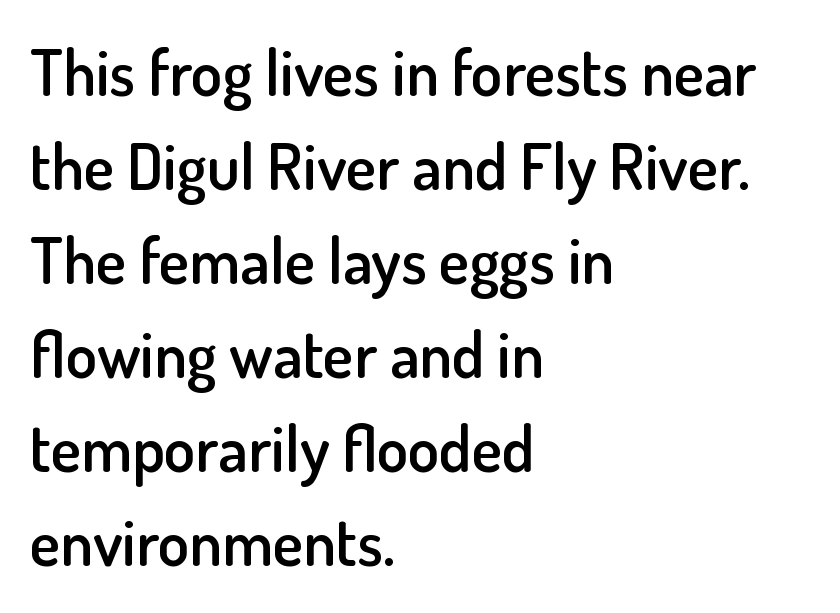
Q: Is the text bold? A: Semi-bold.
Q: Is the text italic (slanted)? A: No, it is upright.
Q: Is the typeface a serif or a sans-serif typeface? A: Sans-serif.
Q: Is the text underlined? A: No.
Q: How is the paragraph aligned? A: Left-aligned.
Q: Is the spacing between letters normal or unusually wide? A: Normal.
Q: Is the spacing between lines tight, normal or loose? A: Normal.
Q: Width (condensed, normal, or wide)? A: Normal.
Q: Stroke contrast? A: Low.
Q: x-height? A: Small.
Q: Monospaced? A: No.
